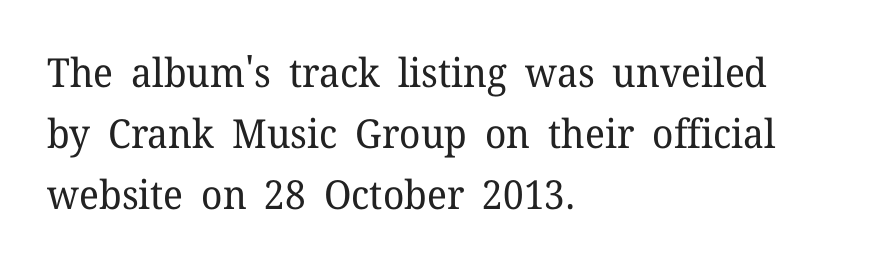
{"serif": "yes", "italic": "no", "bold": "no", "weight": "regular", "width": "normal", "stroke_contrast": "low", "x_height": "medium", "monospaced": "no", "underline": "no", "align": "left", "line_spacing": "normal", "line_spacing_ratio": 1.53, "letter_spacing": "normal", "letter_spacing_em": 0.0, "glyph_px": 40}
